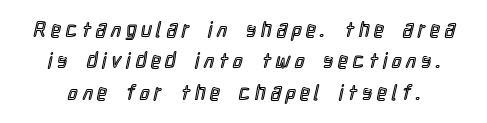
A clean baseline with only descenders dipping below it. Leading: standard. Is the letter spacing exaggerated? Yes — the characters are pushed far apart.
